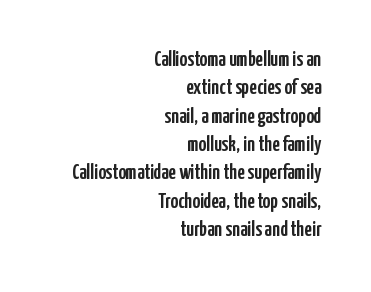
Designer's note — italics off, roman on. Vertically, the passage feels balanced, rows spaced as you'd expect. Beneath every word, the page is bare. Does extra space separate the letters? No, they use regular spacing. Horizontally, the lines are justified to the trailing edge only.
